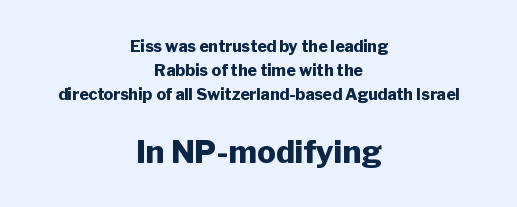
Q: Is the text bold? A: Yes.
Q: Is the text italic (slanted)? A: No, it is upright.
Q: Is the typeface a serif or a sans-serif typeface? A: Sans-serif.
Q: Is the text underlined? A: No.
Q: How is the paragraph aligned? A: Centered.
Q: Is the spacing between letters normal or unusually wide? A: Normal.
Q: Is the spacing between lines tight, normal or loose? A: Normal.
Q: Which block of text is set in a larger size, the first (top) or the second (bottom)? A: The second (bottom) one.
Q: Width (condensed, normal, or wide)? A: Normal.
Q: Stroke contrast? A: Low.
Q: x-height? A: Medium.
Q: Monospaced? A: No.
